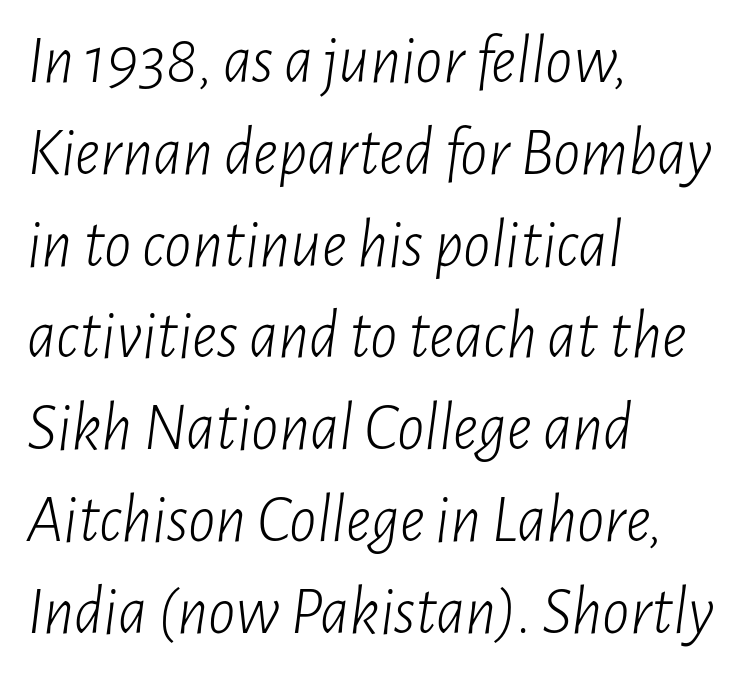
{"italic": "yes", "lean": "right", "slant_degrees": 7, "bold": "no", "weight": "light", "width": "condensed", "stroke_contrast": "low", "x_height": "medium", "monospaced": "no", "underline": "no", "align": "left", "line_spacing": "normal", "line_spacing_ratio": 1.35, "letter_spacing": "normal", "letter_spacing_em": 0.0, "glyph_px": 68}
